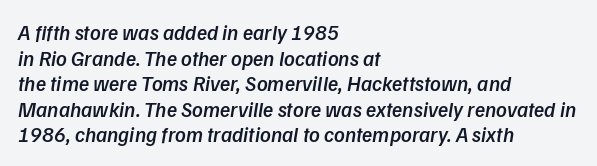
The image shows 21 px text type; set left-aligned, line spacing 1.22x, normal letter spacing, not underlined.
